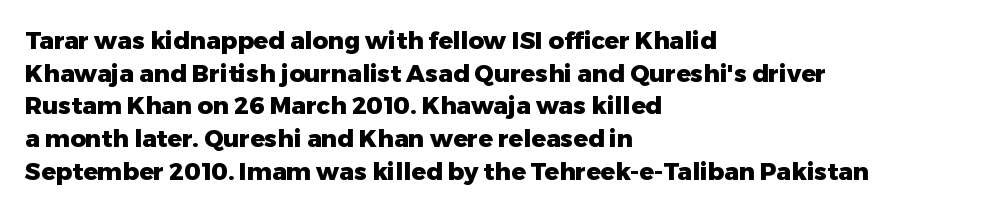
{"italic": "no", "bold": "yes", "underline": "no", "align": "left", "line_spacing": "normal", "line_spacing_ratio": 1.36, "letter_spacing": "normal", "letter_spacing_em": 0.0, "glyph_px": 24}
